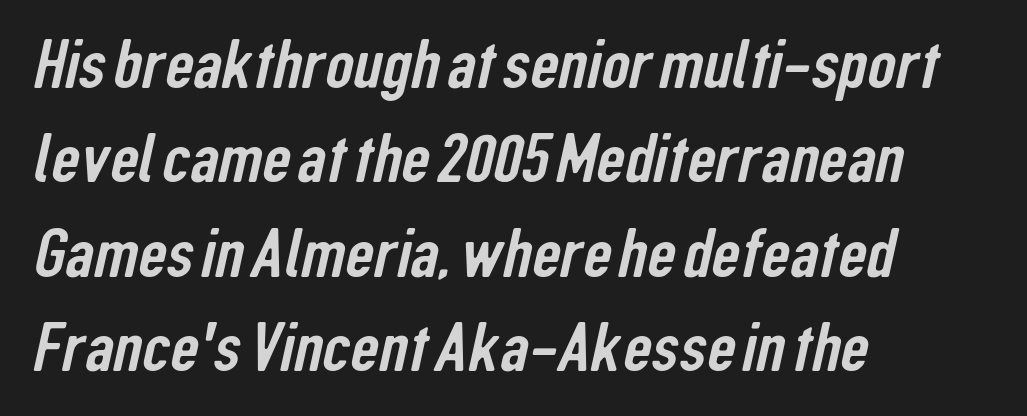
The image shows 70 px condensed sans-serif type; set left-aligned, normal line spacing (1.35x), normal letter spacing, not underlined; low stroke contrast and a medium x-height.
